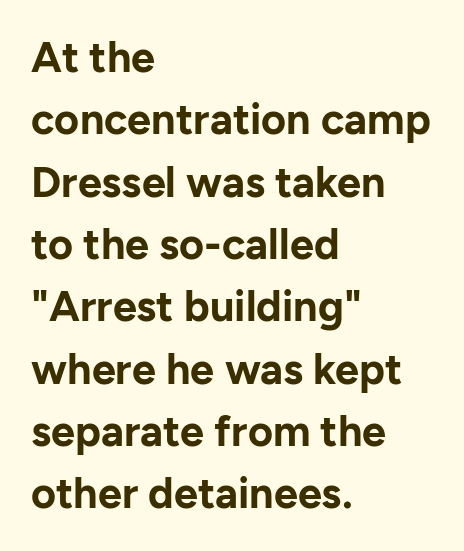
The image shows 43 px bold sans-serif type, upright; set left-aligned, normal line spacing (1.45x), normal letter spacing, not underlined; low stroke contrast and a medium x-height.
